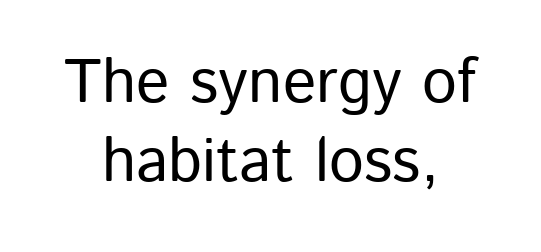
The image shows 62 px sans-serif type, upright; set centered, normal line spacing (1.27x), normal letter spacing, not underlined; low stroke contrast and a medium x-height.
